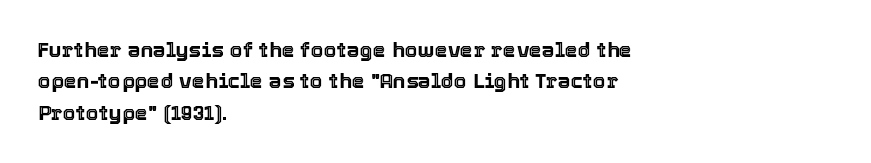
Q: Is the text italic (slanted)? A: No, it is upright.
Q: Is the text underlined? A: No.
Q: How is the paragraph aligned? A: Left-aligned.
Q: Is the spacing between letters normal or unusually wide? A: Normal.
Q: Is the spacing between lines tight, normal or loose? A: Normal.
